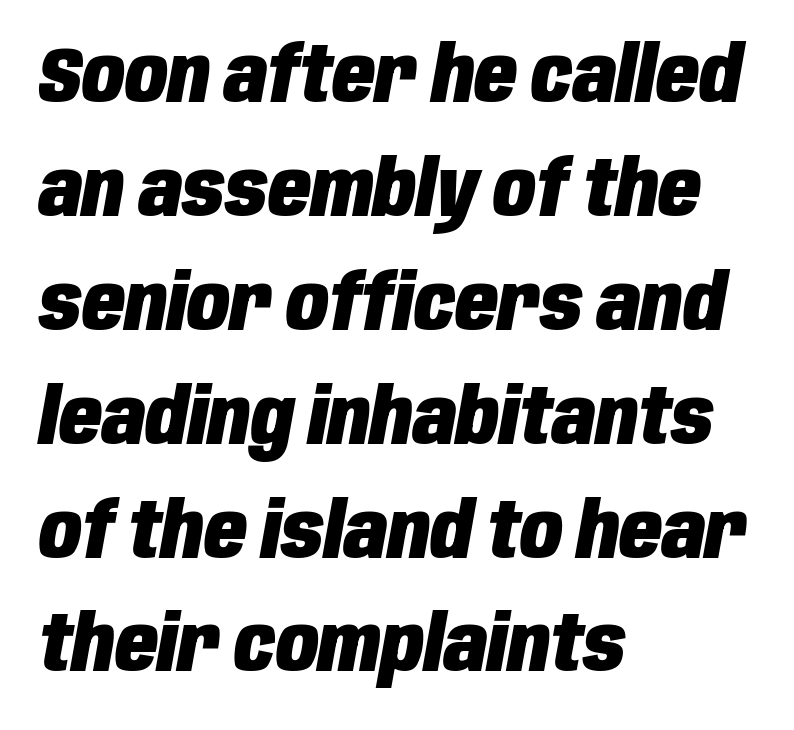
Q: Is the text bold? A: Yes.
Q: Is the text italic (slanted)? A: Yes, it leans right by about 10 degrees.
Q: Is the text underlined? A: No.
Q: How is the paragraph aligned? A: Left-aligned.
Q: Is the spacing between letters normal or unusually wide? A: Normal.
Q: Is the spacing between lines tight, normal or loose? A: Normal.
Q: Width (condensed, normal, or wide)? A: Condensed.
Q: Stroke contrast? A: Low.
Q: x-height? A: Large.
Q: Monospaced? A: No.
